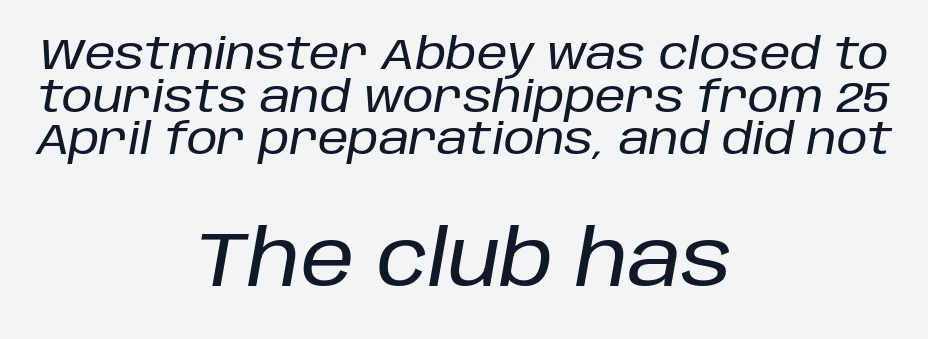
Q: Is the text italic (slanted)? A: Yes, it leans right by about 10 degrees.
Q: Is the text underlined? A: No.
Q: How is the paragraph aligned? A: Centered.
Q: Is the spacing between letters normal or unusually wide? A: Normal.
Q: Is the spacing between lines tight, normal or loose? A: Tight.
Q: Which block of text is set in a larger size, the first (top) or the second (bottom)? A: The second (bottom) one.
Q: Width (condensed, normal, or wide)? A: Normal.
Q: Stroke contrast? A: Low.
Q: x-height? A: Large.
Q: Monospaced? A: No.
